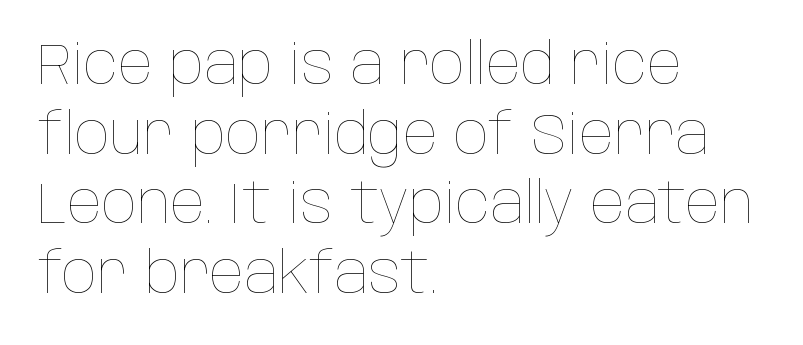
{"italic": "no", "bold": "no", "weight": "thin", "width": "condensed", "stroke_contrast": "low", "x_height": "large", "monospaced": "no", "underline": "no", "align": "left", "line_spacing_ratio": 1.22, "letter_spacing": "normal", "letter_spacing_em": 0.0, "glyph_px": 57}
